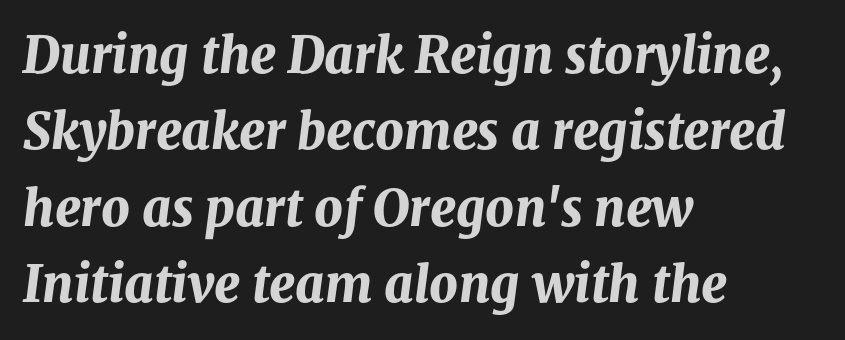
{"italic": "yes", "lean": "right", "slant_degrees": 8, "bold": "yes", "weight": "bold", "width": "normal", "stroke_contrast": "medium", "x_height": "medium", "monospaced": "no", "underline": "no", "align": "left", "line_spacing": "normal", "line_spacing_ratio": 1.53, "letter_spacing": "normal", "letter_spacing_em": 0.0, "glyph_px": 50}
